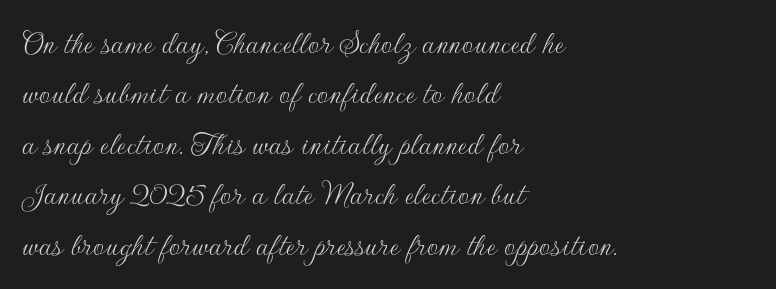
{"serif": "no", "bold": "no", "weight": "thin", "width": "normal", "stroke_contrast": "low", "x_height": "small", "monospaced": "no", "underline": "no", "align": "left", "line_spacing": "normal", "line_spacing_ratio": 1.44, "letter_spacing": "normal", "letter_spacing_em": 0.0, "glyph_px": 35}
